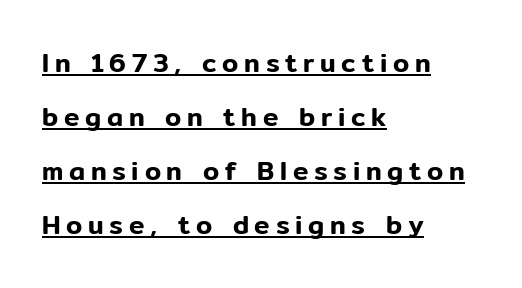
The rendering uses a large line-height, opening up the rows. Does the copy run flush right? No — it runs flush left. Every character sits straight up, as roman type does. Observe the wide spacing: letters keep a clear distance from each other. Notice how a bar underscores the lettering throughout.
